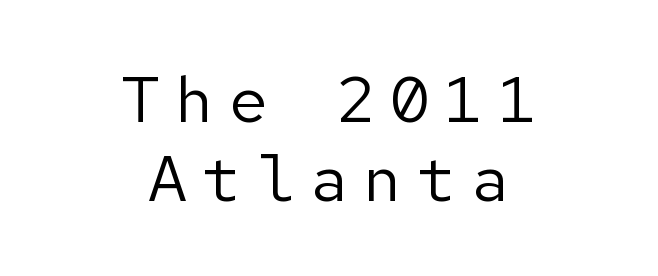
The image shows 65 px regular-weight sans-serif type, upright; set centered, line spacing 1.21x, unusually wide letter spacing (+0.23 em), not underlined; low stroke contrast and a medium x-height.
